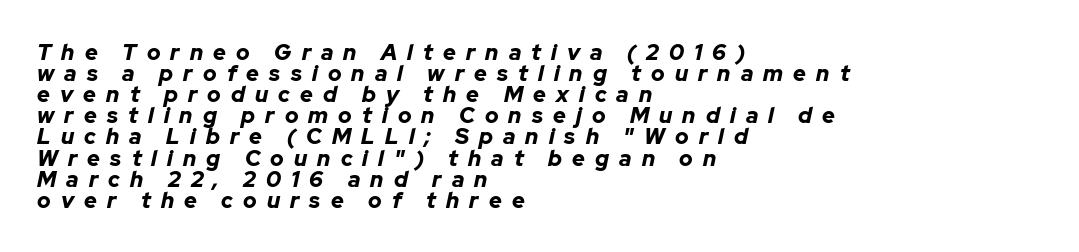
Does the lettering tilt? It does — this is italic. Horizontal bands of white between lines are thin slivers. Plain, unruled lines of type. The letters are bold, with thick, heavy strokes. In CSS terms this would be text-align: left. Glyph-to-glyph distance is far greater than everyday printed text.
